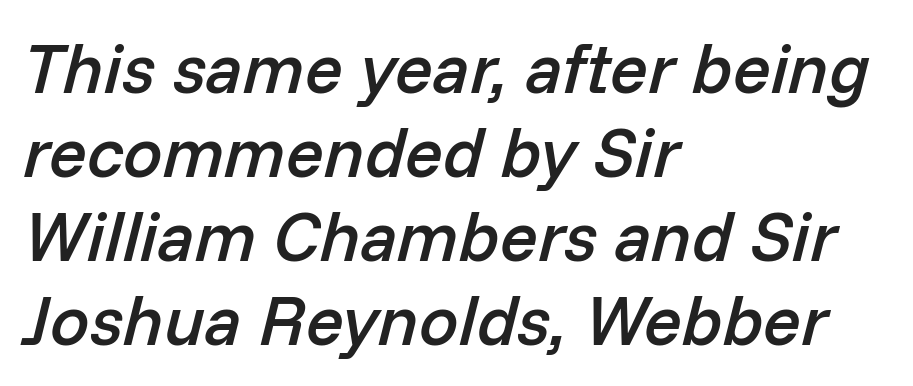
The image shows 70 px semibold type, italic (leaning right); set left-aligned, line spacing 1.2x, normal letter spacing, not underlined; low stroke contrast and a medium x-height.
